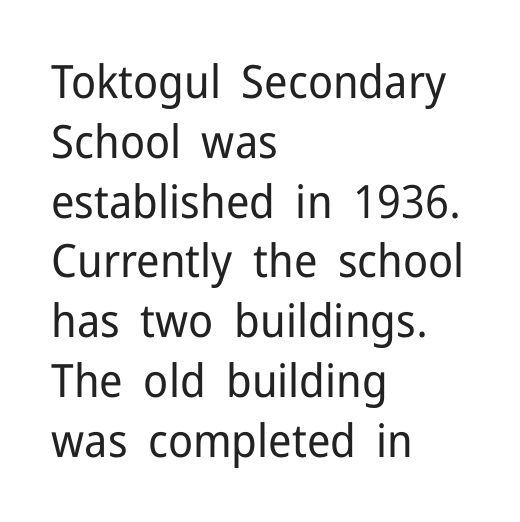
{"serif": "no", "italic": "no", "bold": "no", "weight": "regular", "width": "normal", "stroke_contrast": "low", "x_height": "medium", "monospaced": "no", "underline": "no", "align": "left", "line_spacing": "normal", "line_spacing_ratio": 1.3, "letter_spacing": "normal", "letter_spacing_em": 0.0, "glyph_px": 46}
